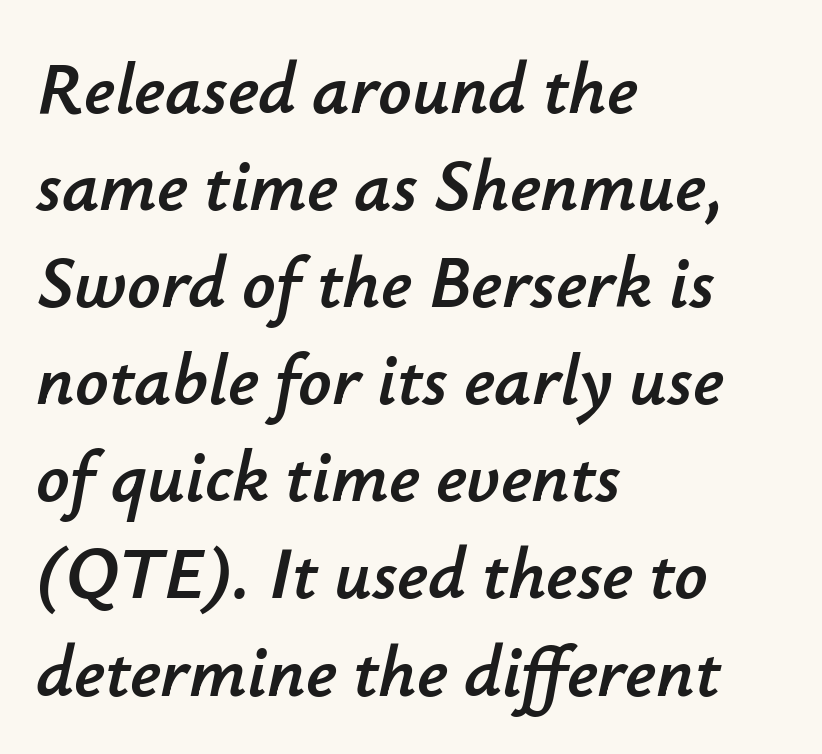
The image shows 73 px text type, italic (leaning right); set left-aligned, normal line spacing (1.33x), normal letter spacing, not underlined; low stroke contrast and a small x-height.
